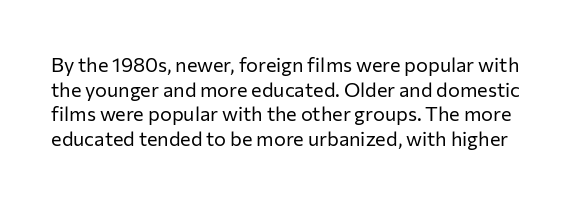
Q: Is the text bold? A: No.
Q: Is the text italic (slanted)? A: No, it is upright.
Q: Is the text underlined? A: No.
Q: Is the spacing between letters normal or unusually wide? A: Normal.
